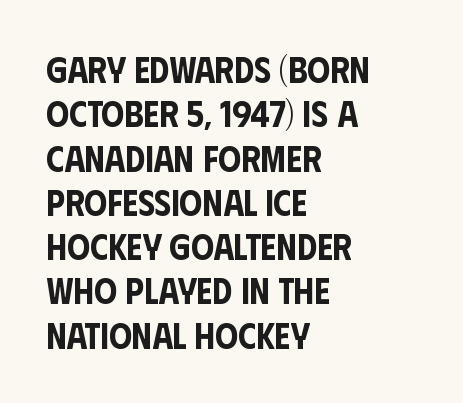
Italic? Not at all — the glyphs are vertical. Spacing between characters is what you'd get straight out of the box. The paragraph shown leans on its left margin. Looks like regular typesetting: each glyph gets only the width it needs. Rule under the text: the space is simply empty. Serifs: no, the terminals of the letterforms are clean.
